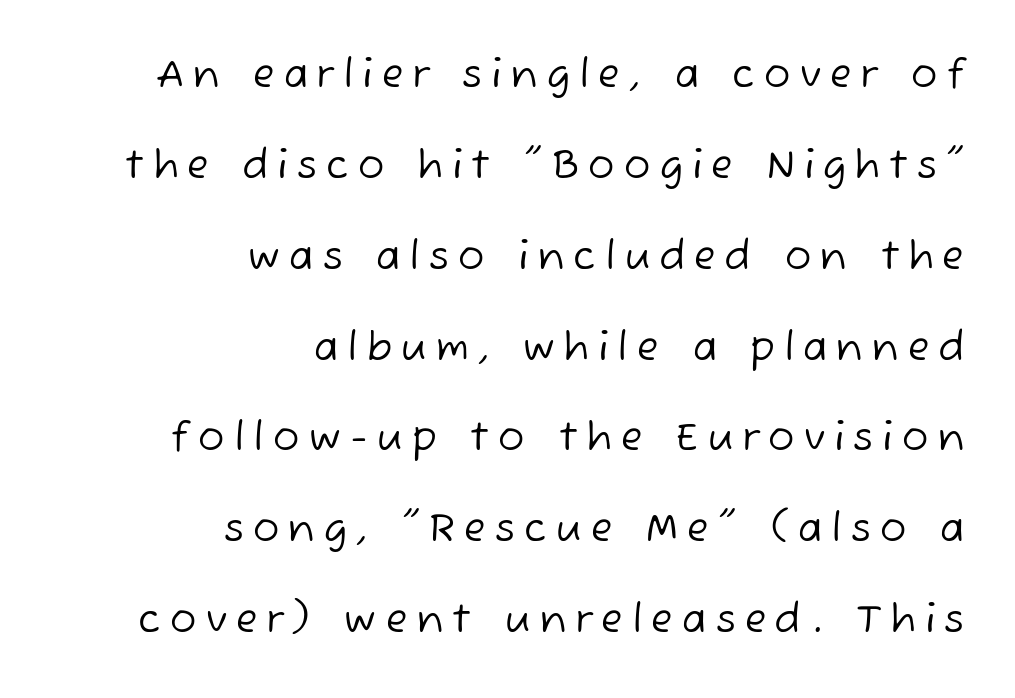
{"serif": "no", "bold": "no", "weight": "regular", "width": "normal", "stroke_contrast": "low", "x_height": "medium", "monospaced": "no", "underline": "no", "align": "right", "line_spacing": "loose", "line_spacing_ratio": 2.33, "letter_spacing": "wide", "letter_spacing_em": 0.24, "glyph_px": 39}
